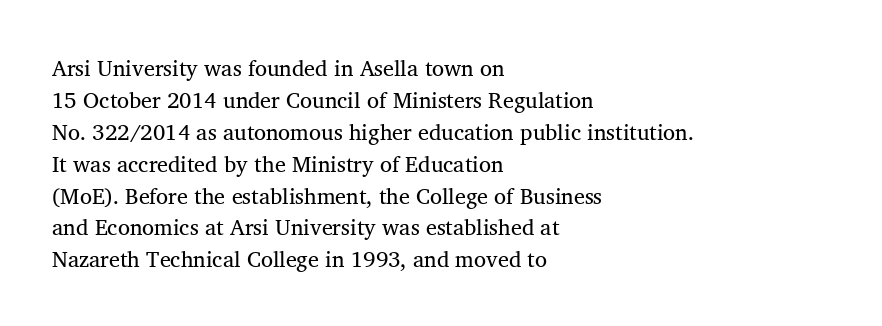
{"italic": "no", "underline": "no", "align": "left", "line_spacing": "normal", "line_spacing_ratio": 1.45, "letter_spacing": "normal", "letter_spacing_em": 0.0, "glyph_px": 22}
